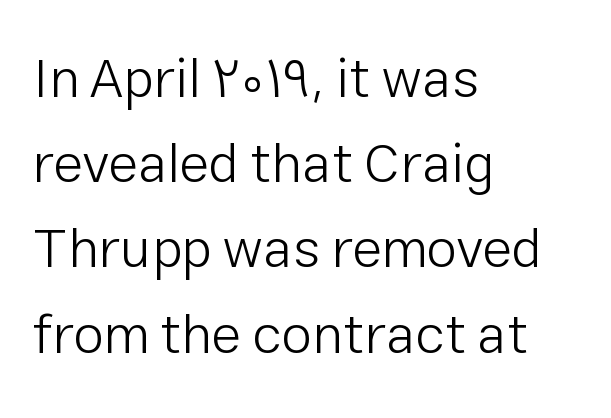
Note: no serifs on the glyphs. Descenders are the only things crossing below the line. Tracking here is standard; glyphs follow each other at the usual distance. Quick note: interline space is typical. The setting favours the left margin, as ordinary paragraphs usually do. The letterforms sit at book weight or below.
